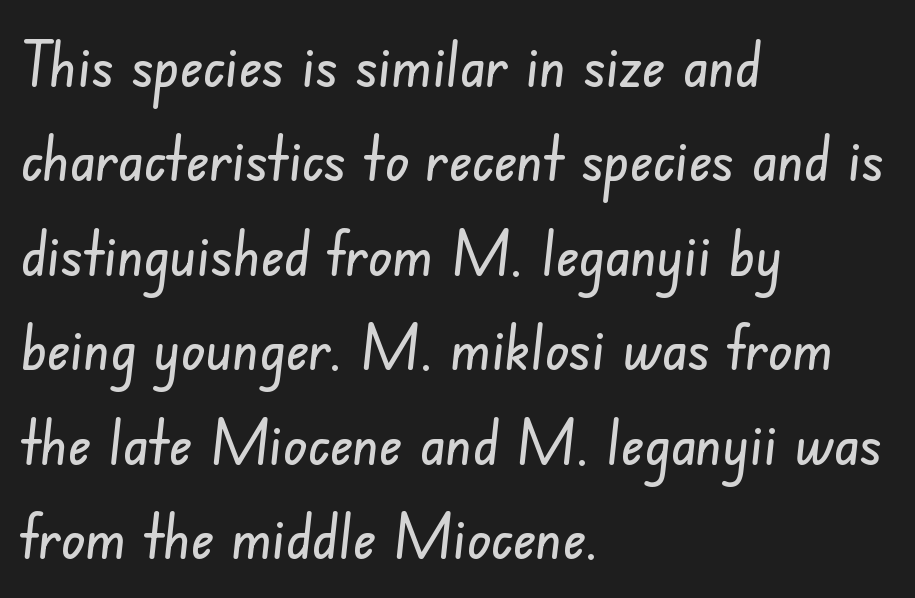
The image shows 63 px condensed sans-serif type; set left-aligned, normal line spacing (1.5x), normal letter spacing, not underlined; low stroke contrast and a small x-height.
